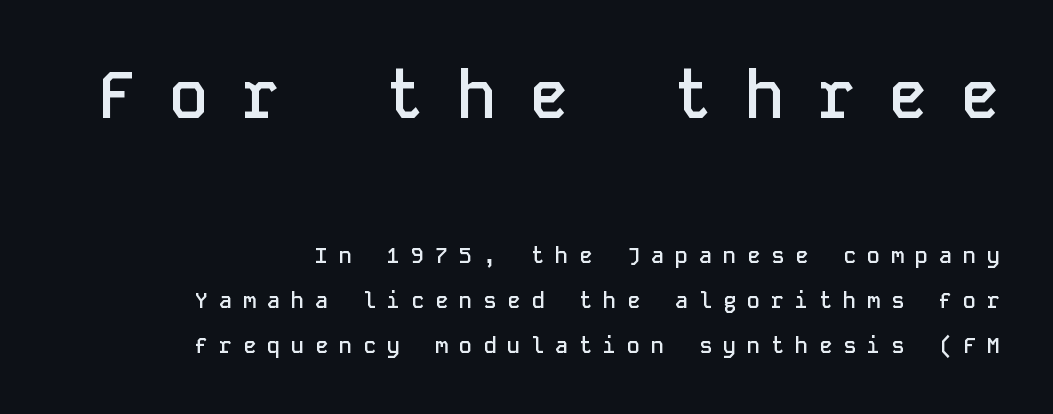
The image shows 66 px semibold sans-serif type, upright, monospaced; set right-aligned, loose line spacing (2.05x), unusually wide letter spacing (+0.49 em), not underlined; the first (top) block is 3.0x larger; low stroke contrast and a medium x-height.
